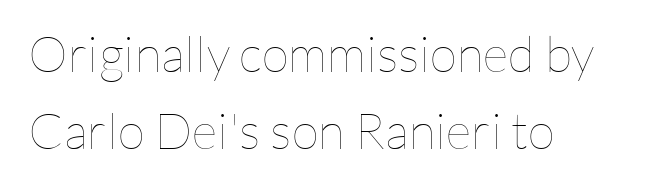
Q: Is the text bold? A: No.
Q: Is the text italic (slanted)? A: No, it is upright.
Q: Is the text underlined? A: No.
Q: How is the paragraph aligned? A: Left-aligned.
Q: Is the spacing between letters normal or unusually wide? A: Normal.
Q: Is the spacing between lines tight, normal or loose? A: Normal.
Q: Width (condensed, normal, or wide)? A: Normal.
Q: Stroke contrast? A: Low.
Q: x-height? A: Medium.
Q: Monospaced? A: No.
